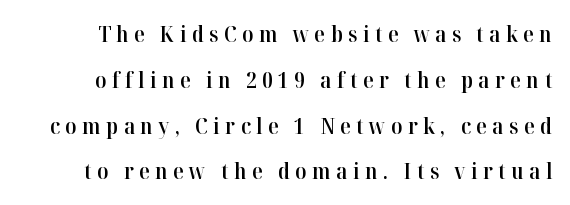
{"italic": "no", "bold": "semi", "underline": "no", "line_spacing": "loose", "line_spacing_ratio": 2.08, "letter_spacing": "wide", "letter_spacing_em": 0.25, "glyph_px": 22}
